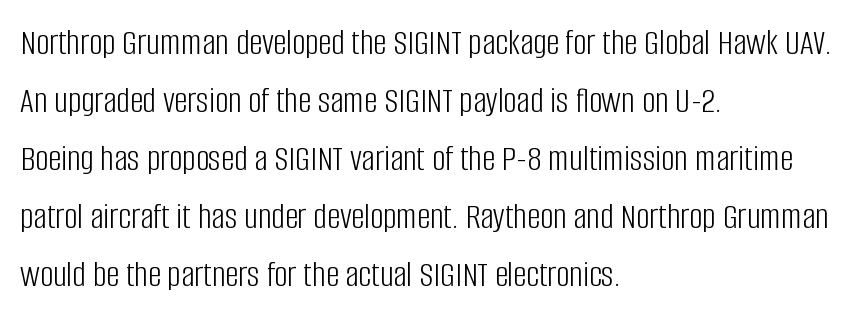
Q: Is the text bold? A: No.
Q: Is the text italic (slanted)? A: No, it is upright.
Q: Is the typeface a serif or a sans-serif typeface? A: Sans-serif.
Q: Is the text underlined? A: No.
Q: How is the paragraph aligned? A: Left-aligned.
Q: Is the spacing between letters normal or unusually wide? A: Normal.
Q: Is the spacing between lines tight, normal or loose? A: Normal.
Q: Width (condensed, normal, or wide)? A: Condensed.
Q: Stroke contrast? A: Low.
Q: x-height? A: Large.
Q: Monospaced? A: No.
